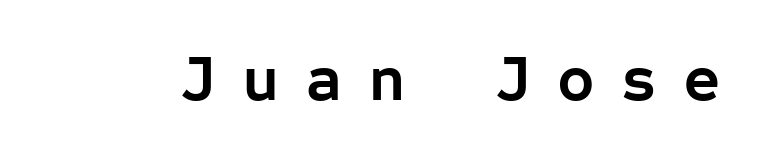
Q: Is the text bold? A: Yes.
Q: Is the text italic (slanted)? A: No, it is upright.
Q: Is the typeface a serif or a sans-serif typeface? A: Sans-serif.
Q: Is the text underlined? A: No.
Q: Is the spacing between letters normal or unusually wide? A: Unusually wide.
Q: Width (condensed, normal, or wide)? A: Normal.
Q: Stroke contrast? A: Low.
Q: x-height? A: Medium.
Q: Monospaced? A: Yes.
